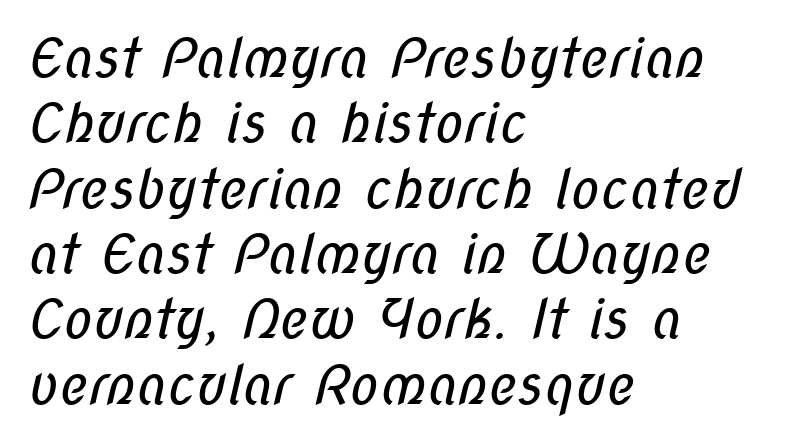
{"serif": "no", "bold": "no", "weight": "regular", "width": "condensed", "stroke_contrast": "low", "x_height": "medium", "monospaced": "no", "underline": "no", "align": "left", "line_spacing_ratio": 1.21, "letter_spacing": "normal", "letter_spacing_em": 0.0, "glyph_px": 54}
